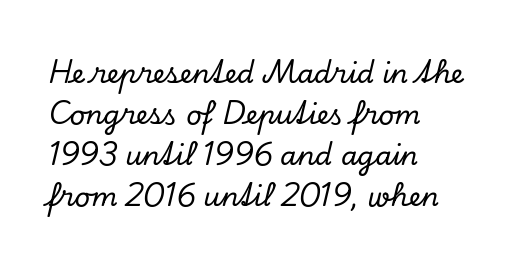
{"italic": "yes", "lean": "right", "slant_degrees": 13, "underline": "no", "align": "left", "line_spacing": "normal", "line_spacing_ratio": 1.52, "letter_spacing": "normal", "letter_spacing_em": 0.0, "glyph_px": 27}
